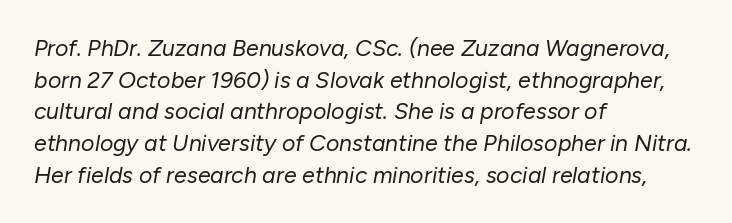
{"italic": "yes", "lean": "right", "slant_degrees": 10, "bold": "no", "underline": "no", "align": "left", "line_spacing": "normal", "line_spacing_ratio": 1.38, "letter_spacing": "normal", "letter_spacing_em": 0.0, "glyph_px": 23}
